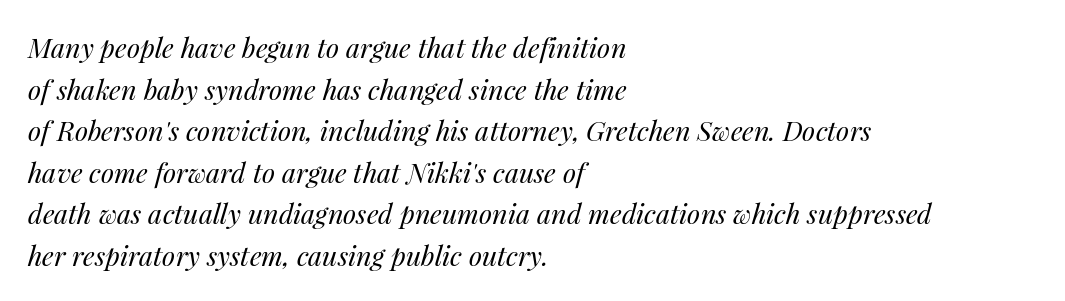
The glyphs look as if they've been sheared to an angle. Unbolded letterforms with no extra heft. Compared with typical body copy, the letter spacing here is the same. The rendering uses a moderate line-height, typical for paragraphs. The setting favours the left margin, as ordinary paragraphs usually do.
